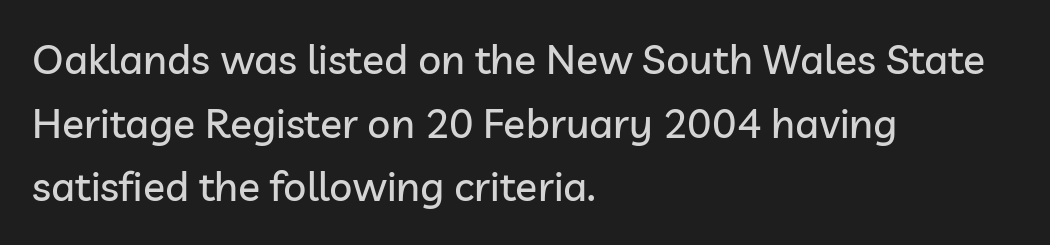
No word sits above an underline. One-word summary of the alignment: left. The gaps between neighbouring characters are ordinary and unremarkable. Horizontal bands of white between lines are of average thickness. The text was rendered using a sans face with plain stroke endings.
